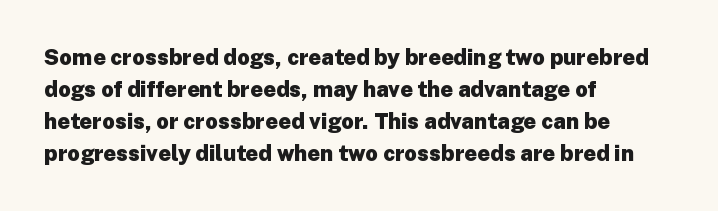
{"italic": "no", "bold": "yes", "underline": "no", "align": "left", "line_spacing": "normal", "line_spacing_ratio": 1.46, "letter_spacing": "normal", "letter_spacing_em": 0.0, "glyph_px": 22}
